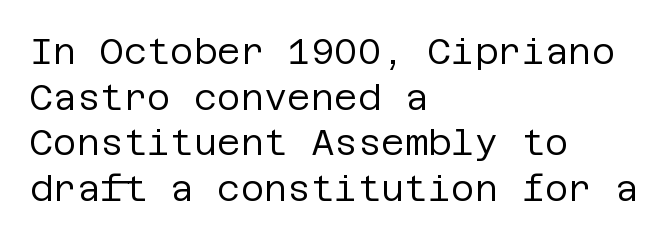
{"serif": "no", "italic": "no", "bold": "no", "weight": "regular", "width": "normal", "stroke_contrast": "low", "x_height": "large", "underline": "no", "align": "left", "line_spacing": "normal", "line_spacing_ratio": 1.27, "letter_spacing": "normal", "letter_spacing_em": 0.0, "glyph_px": 36}
